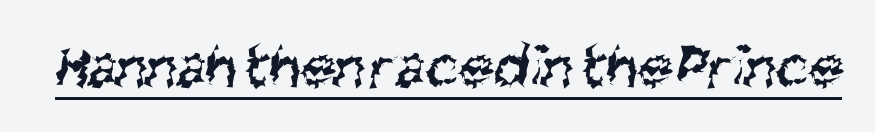
Q: Is the text bold? A: No.
Q: Is the typeface a serif or a sans-serif typeface? A: Sans-serif.
Q: Is the text underlined? A: Yes.
Q: Is the spacing between letters normal or unusually wide? A: Normal.
Q: Width (condensed, normal, or wide)? A: Condensed.
Q: Stroke contrast? A: Medium.
Q: x-height? A: Large.
Q: Monospaced? A: No.
